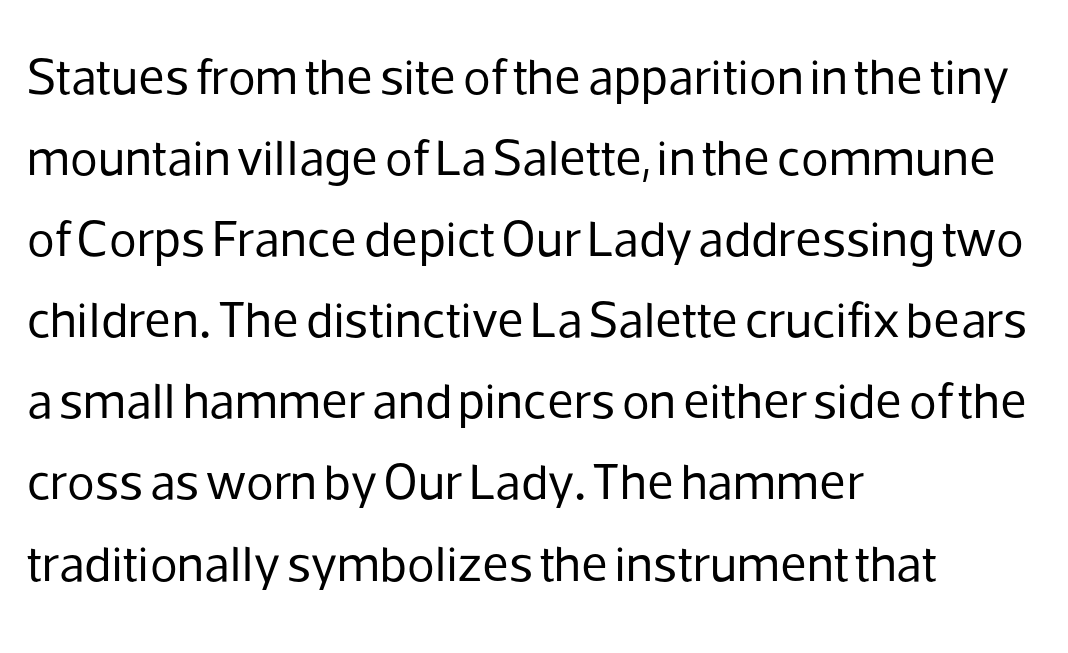
The image shows 51 px regular-weight sans-serif type, upright; set left-aligned, normal line spacing (1.59x), normal letter spacing, not underlined; low stroke contrast and a medium x-height.
